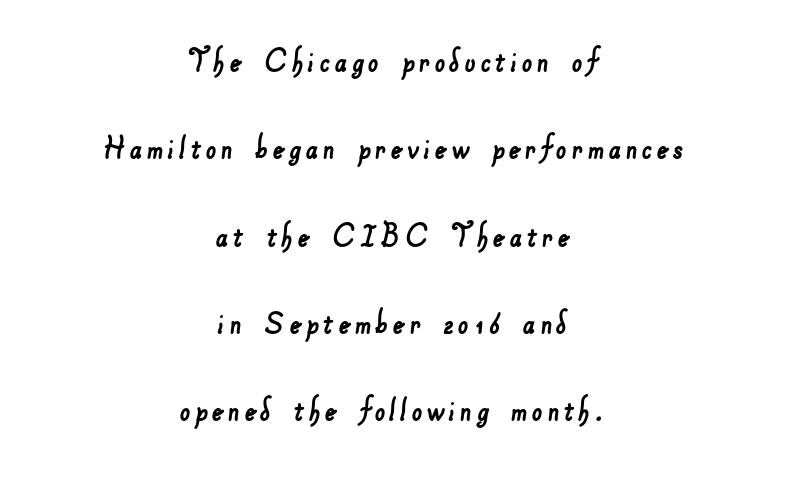
The image shows 37 px sans-serif type; set centered, loose line spacing (2.36x), not underlined; low stroke contrast and a small x-height.
